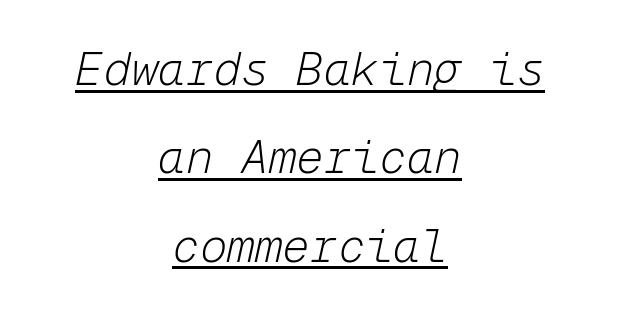
An italicized treatment has been applied to the whole sample. Quick note: interline space is abundant. Every character here occupies the same horizontal width, giving the sample a typewriter-like rhythm. The words here are underlined.
